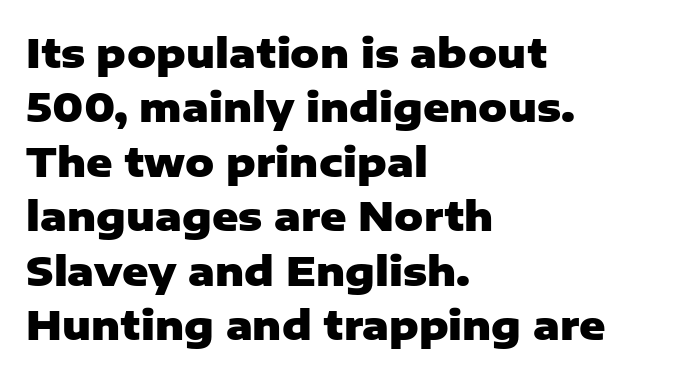
The image shows 40 px heavy sans-serif type, upright; set left-aligned, normal line spacing (1.36x), normal letter spacing, not underlined; low stroke contrast and a medium x-height.
